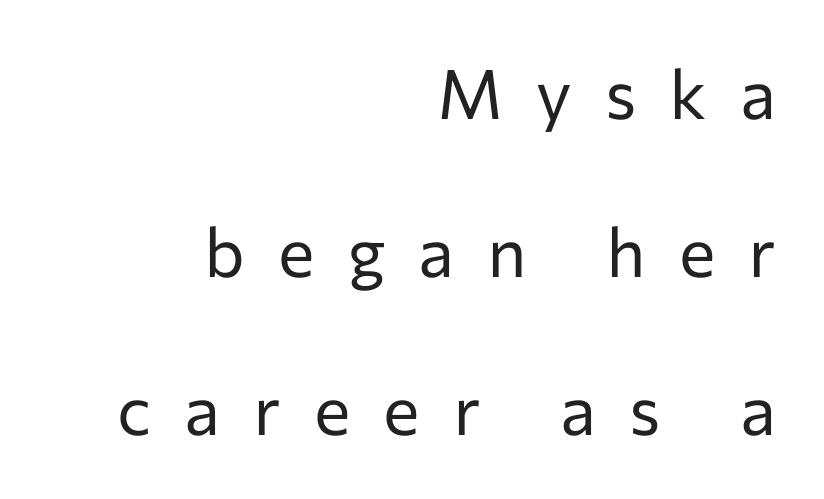
{"serif": "no", "italic": "no", "bold": "no", "weight": "regular", "width": "normal", "stroke_contrast": "low", "x_height": "medium", "monospaced": "no", "underline": "no", "align": "right", "line_spacing": "loose", "line_spacing_ratio": 2.29, "letter_spacing": "wide", "letter_spacing_em": 0.48, "glyph_px": 69}
